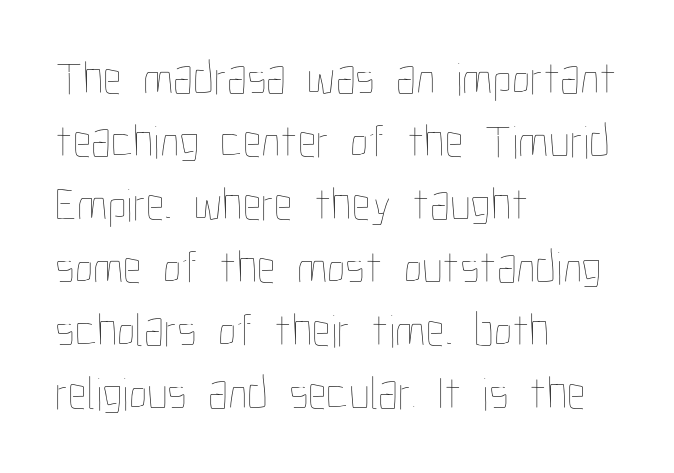
Descenders are the only things crossing below the line. The text block is weighted toward the left margin, trailing off unevenly rightward. Posture: upright roman. Summary of weight: not heavy and not bold.
